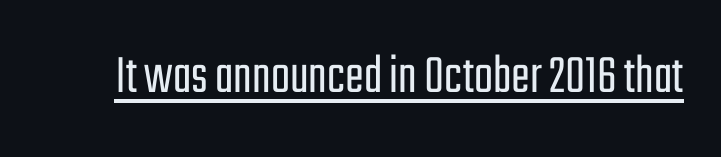
Each word holds together tightly as a unit, with standard inter-letter gaps. The letters look calm and open, with moderate or lighter stems. Tall strokes in this sample are plumb rather than angled. Spacing verdict: proportional, widths tailored to each character. Emphasis is given by a line drawn under the lettering. This sample uses a sans-serif face.
